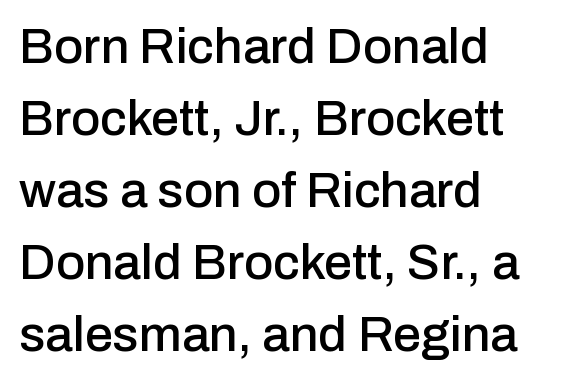
The image shows 50 px sans-serif type, upright; set left-aligned, normal line spacing (1.44x), normal letter spacing, not underlined; low stroke contrast and a medium x-height.
